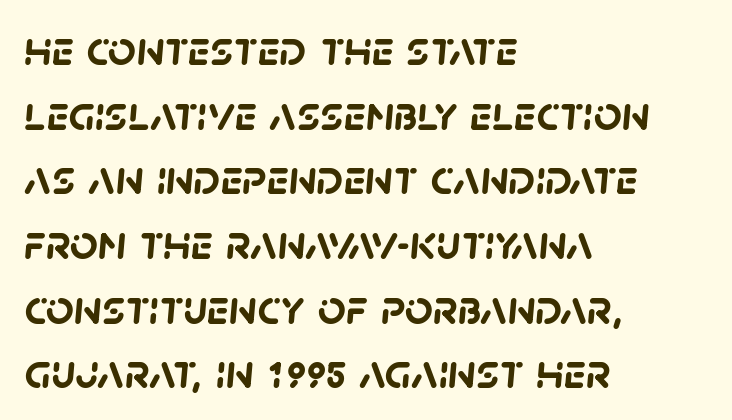
{"serif": "no", "bold": "yes", "weight": "semibold", "width": "normal", "stroke_contrast": "low", "x_height": "large", "monospaced": "no", "underline": "no", "align": "left", "line_spacing": "normal", "line_spacing_ratio": 1.32, "letter_spacing": "normal", "letter_spacing_em": 0.0, "glyph_px": 49}
